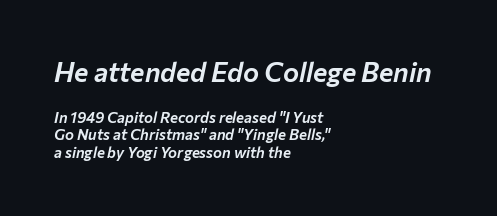
Larger block? The one above; the one below is distinctly smaller. Descender tails drop into unmarked territory. These lines were composed using italics. Characters follow at the spacing the type designer built in. The setting favours the left margin, as ordinary paragraphs usually do.
